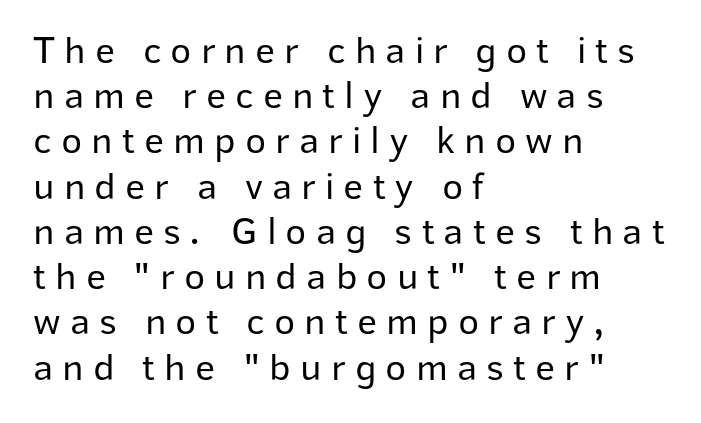
{"serif": "no", "italic": "no", "bold": "no", "weight": "regular", "width": "normal", "stroke_contrast": "low", "x_height": "medium", "monospaced": "no", "underline": "no", "align": "left", "line_spacing_ratio": 1.16, "letter_spacing": "wide", "letter_spacing_em": 0.23, "glyph_px": 39}
